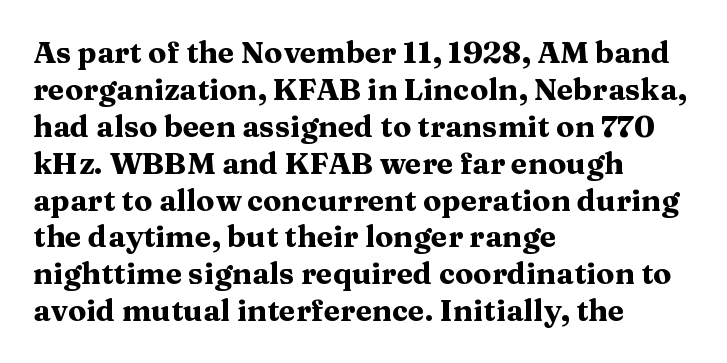
Think of a printed novel: that variable character pitch is what you see here. Stroke terminals: seriffed. Designer's note — italics off, roman on. The paragraph has a hard left edge and a soft right edge. Tracking here is standard; glyphs follow each other at the usual distance.
